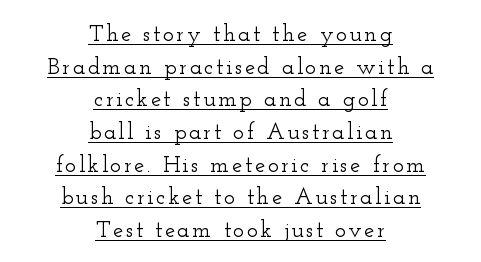
Q: Is the text italic (slanted)? A: No, it is upright.
Q: Is the text underlined? A: Yes.
Q: How is the paragraph aligned? A: Centered.
Q: Is the spacing between lines tight, normal or loose? A: Normal.
